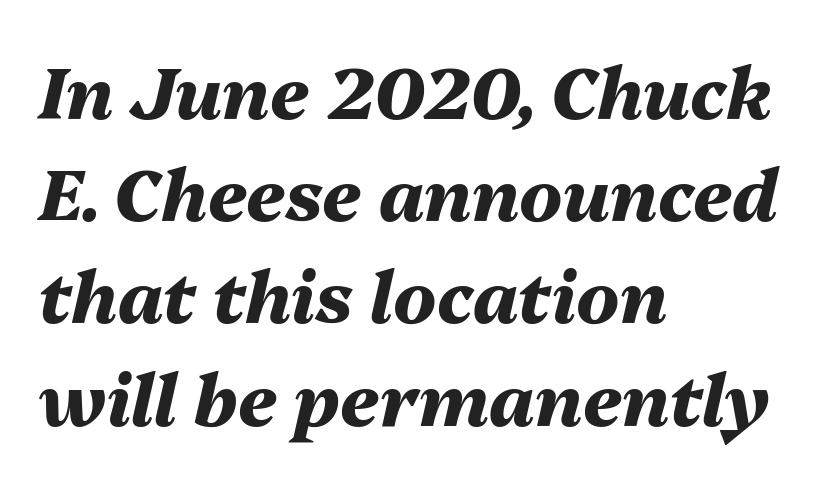
Q: Is the text bold? A: Yes.
Q: Is the text italic (slanted)? A: Yes, it leans right by about 13 degrees.
Q: Is the text underlined? A: No.
Q: How is the paragraph aligned? A: Left-aligned.
Q: Is the spacing between letters normal or unusually wide? A: Normal.
Q: Is the spacing between lines tight, normal or loose? A: Normal.
Q: Width (condensed, normal, or wide)? A: Normal.
Q: Stroke contrast? A: Medium.
Q: x-height? A: Medium.
Q: Monospaced? A: No.
